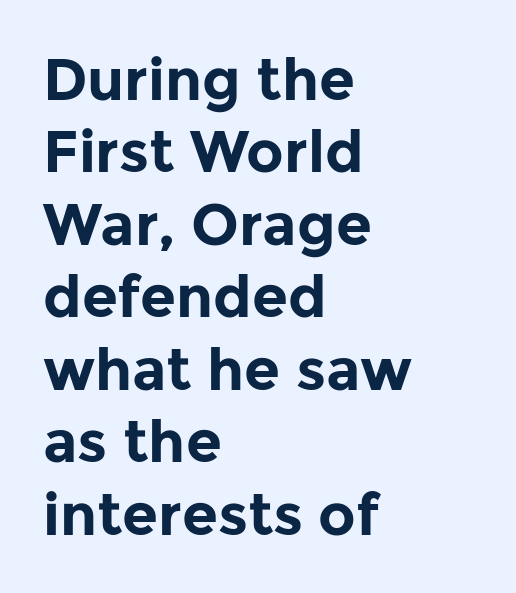
The image shows 58 px bold sans-serif type, upright; set left-aligned, normal line spacing (1.25x), normal letter spacing, not underlined; low stroke contrast and a medium x-height.
